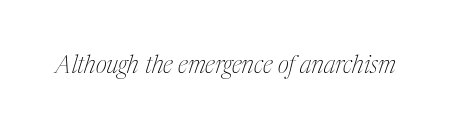
The foot of each line stays bare and open. Designer's note — italics engaged. Standard letterfit; no display-style spreading of the glyphs. The letterforms sit at book weight or below.
